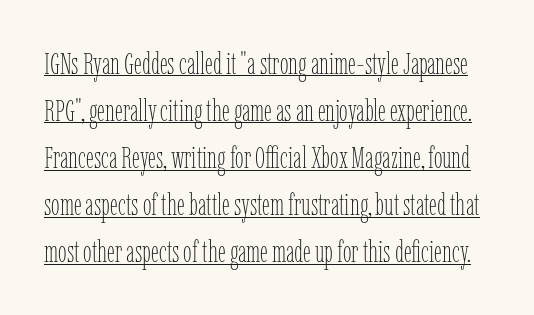
Q: Is the text bold? A: No.
Q: Is the text italic (slanted)? A: No, it is upright.
Q: Is the text underlined? A: Yes.
Q: Is the spacing between letters normal or unusually wide? A: Normal.
Q: Is the spacing between lines tight, normal or loose? A: Normal.
Q: Width (condensed, normal, or wide)? A: Condensed.
Q: Stroke contrast? A: Low.
Q: x-height? A: Medium.
Q: Monospaced? A: No.
